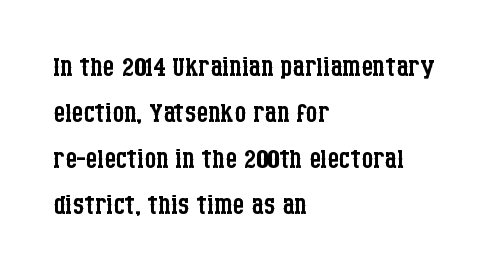
Q: Is the text bold? A: No.
Q: Is the text italic (slanted)? A: No, it is upright.
Q: Is the typeface a serif or a sans-serif typeface? A: Serif.
Q: Is the text underlined? A: No.
Q: How is the paragraph aligned? A: Left-aligned.
Q: Is the spacing between letters normal or unusually wide? A: Normal.
Q: Width (condensed, normal, or wide)? A: Condensed.
Q: Stroke contrast? A: Low.
Q: x-height? A: Large.
Q: Monospaced? A: No.
